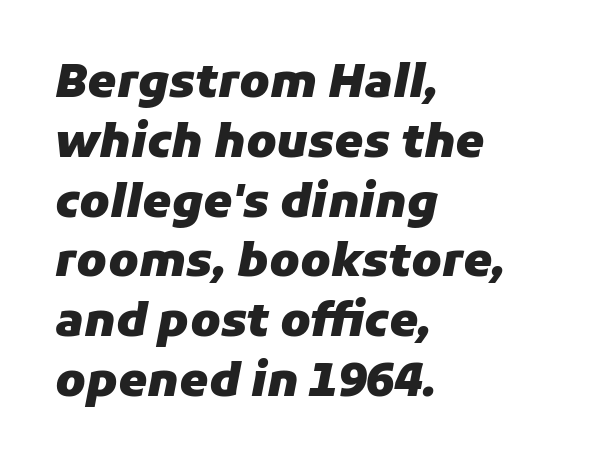
Thick stems and heavy bowls — unmistakably bold. Left-aligned paragraph, ragged on the right. Glance below the letters and you will spot only blank space. Baseline-to-baseline distance is the conventional proportion of letter height. The passage shown is typed in a proportional face where columns would drift.
